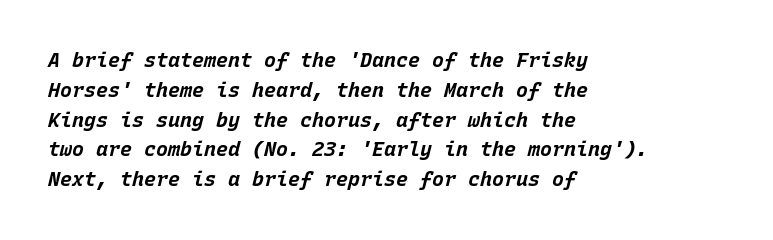
The passage shown stacks its lines at a standard gap. Spacing between characters is what you'd get straight out of the box. Layout note: lines flush left. Descenders are the only things crossing below the line.
